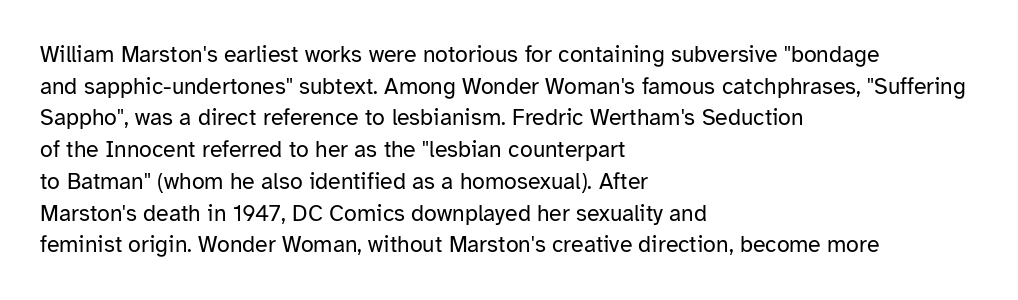
Q: Is the text bold? A: No.
Q: Is the text italic (slanted)? A: No, it is upright.
Q: Is the text underlined? A: No.
Q: How is the paragraph aligned? A: Left-aligned.
Q: Is the spacing between letters normal or unusually wide? A: Normal.
Q: Is the spacing between lines tight, normal or loose? A: Normal.
